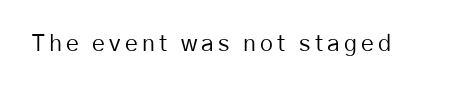
{"italic": "no", "bold": "no", "underline": "no", "glyph_px": 23}
